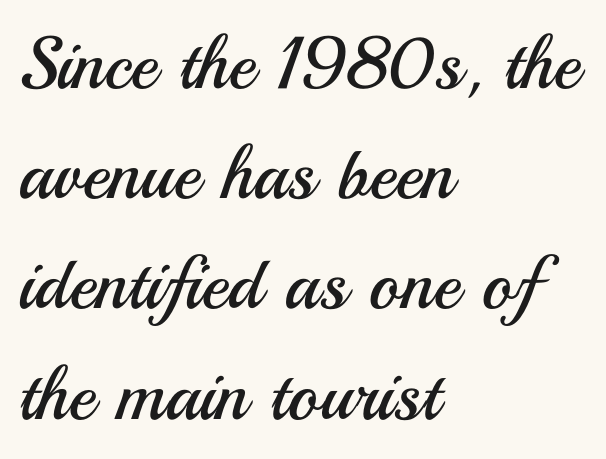
Casual observation: everything's shoved over to the left. Clear beneath every line of the passage. The weight tops out at a normal text grade.
